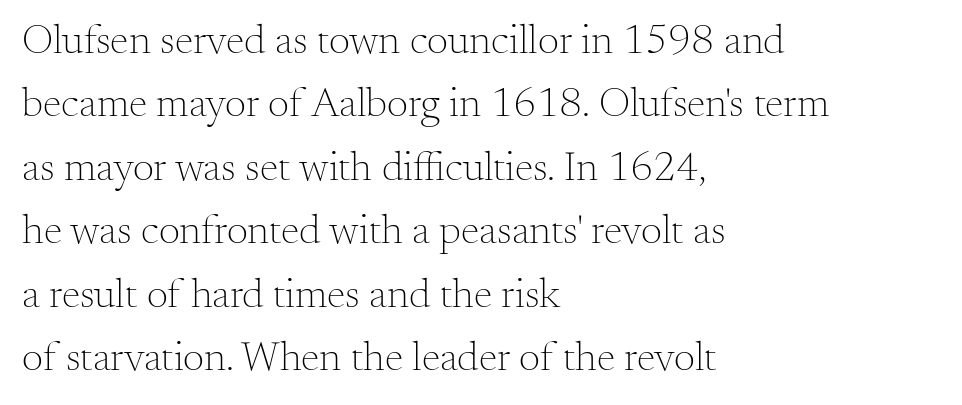
The image shows 42 px light serif type, upright; set left-aligned, normal line spacing (1.51x), normal letter spacing, not underlined; medium stroke contrast and a small x-height.
